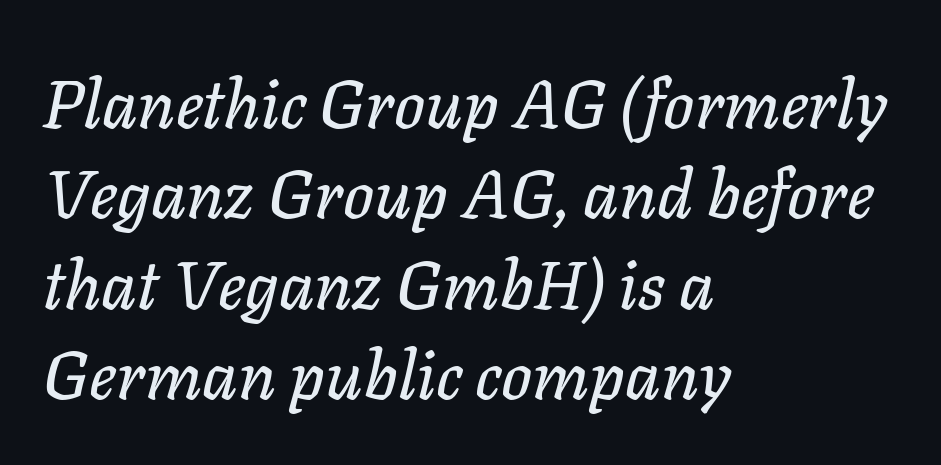
The image shows 68 px text type, italic (leaning right); set left-aligned, normal line spacing (1.33x), normal letter spacing, not underlined; low stroke contrast and a medium x-height.
